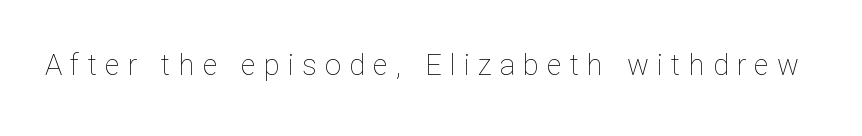
The image shows 29 px thin type, upright; set unusually wide letter spacing (+0.28 em), not underlined; low stroke contrast and a medium x-height.
